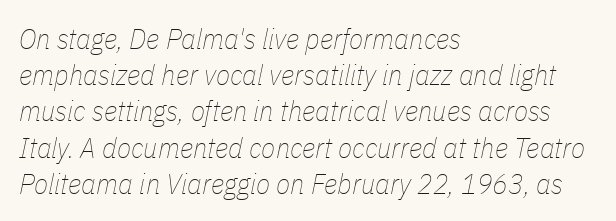
The image shows 29 px thin, condensed type, italic (leaning right); set left-aligned, normal line spacing (1.25x), normal letter spacing, not underlined; low stroke contrast and a medium x-height.
